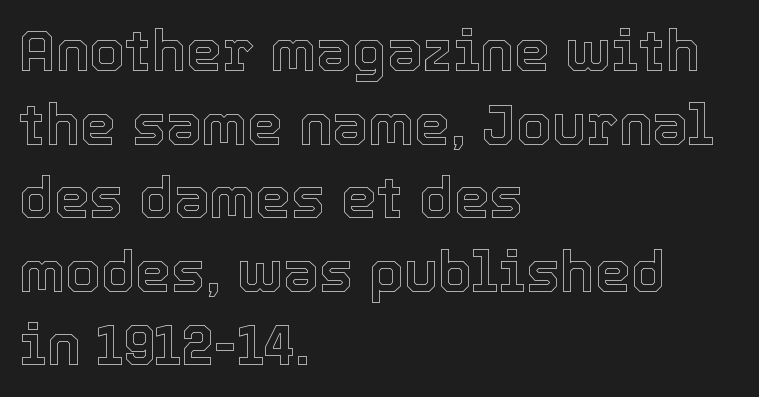
Q: Is the text italic (slanted)? A: No, it is upright.
Q: Is the text underlined? A: No.
Q: How is the paragraph aligned? A: Left-aligned.
Q: Is the spacing between letters normal or unusually wide? A: Normal.
Q: Is the spacing between lines tight, normal or loose? A: Normal.
Q: Width (condensed, normal, or wide)? A: Normal.
Q: x-height? A: Medium.
Q: Monospaced? A: No.
